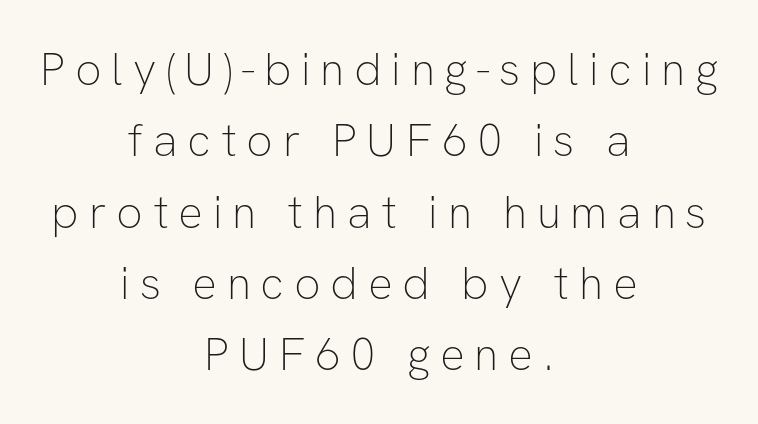
The image shows 46 px thin sans-serif type, upright; set centered, normal line spacing (1.55x), unusually wide letter spacing (+0.21 em), not underlined; low stroke contrast and a medium x-height.
